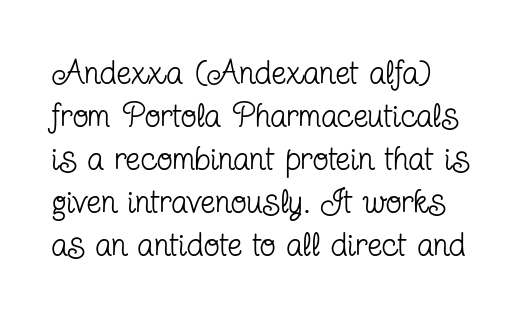
Here the glyphs are tracked normally, forming tight word shapes. In CSS terms this would be text-align: left. Stems here are at most as thick as an everyday book face. Students, observe: this is what conventionally led text looks like. Serif or sans? Serif — the stroke terminals have little feet.
